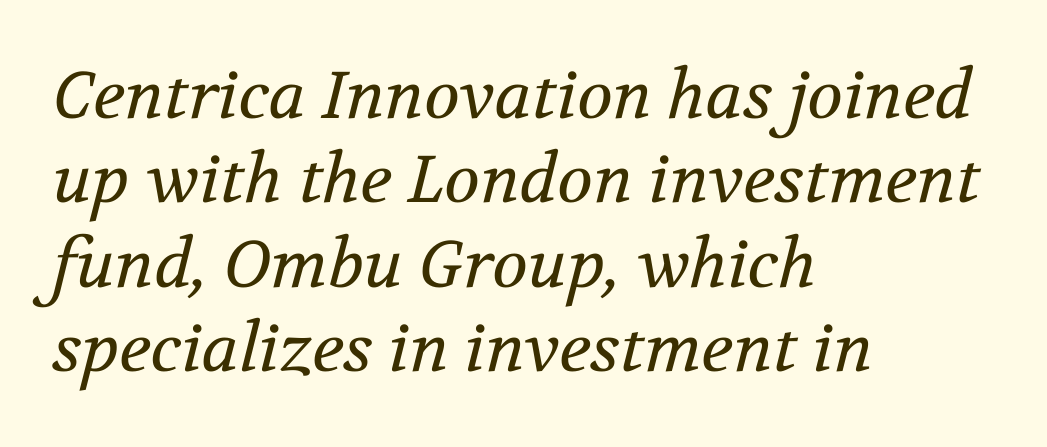
The image shows 66 px regular-weight serif type, italic (leaning right); set left-aligned, normal line spacing (1.28x), normal letter spacing, not underlined; medium stroke contrast and a medium x-height.
